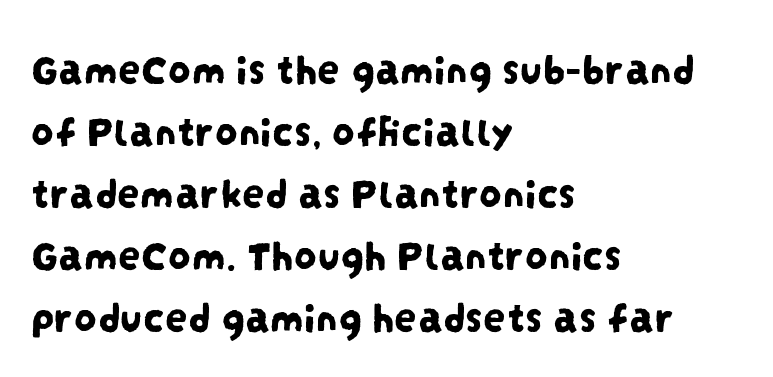
The image shows 45 px condensed sans-serif type; set left-aligned, normal line spacing (1.38x), normal letter spacing, not underlined; low stroke contrast and a large x-height.
